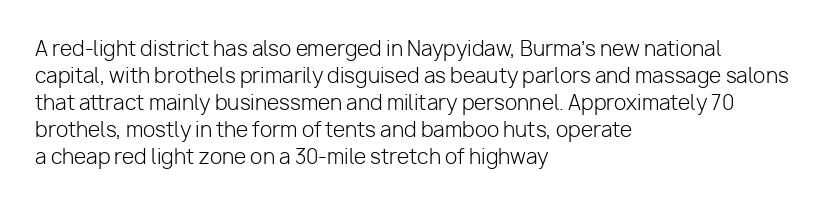
Q: Is the text bold? A: No.
Q: Is the text italic (slanted)? A: No, it is upright.
Q: Is the text underlined? A: No.
Q: How is the paragraph aligned? A: Left-aligned.
Q: Is the spacing between letters normal or unusually wide? A: Normal.
Q: Is the spacing between lines tight, normal or loose? A: Normal.
